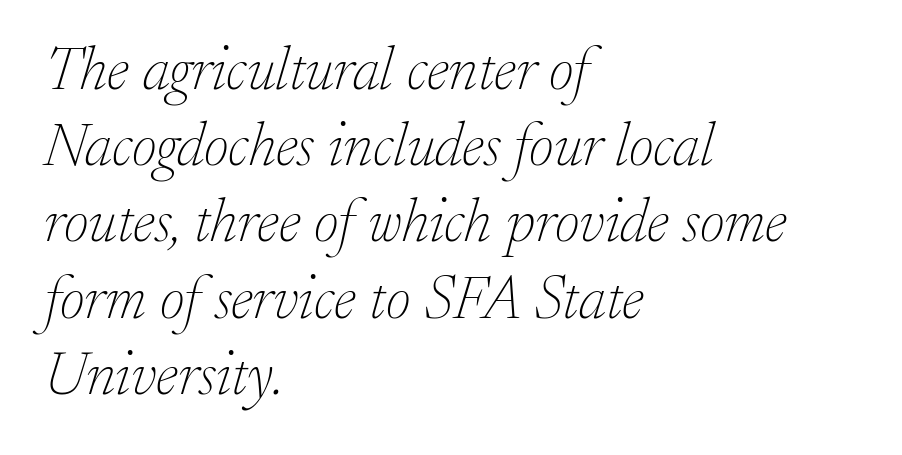
Q: Is the text bold? A: No.
Q: Is the text italic (slanted)? A: Yes, it leans right by about 17 degrees.
Q: Is the typeface a serif or a sans-serif typeface? A: Serif.
Q: Is the text underlined? A: No.
Q: How is the paragraph aligned? A: Left-aligned.
Q: Is the spacing between letters normal or unusually wide? A: Normal.
Q: Is the spacing between lines tight, normal or loose? A: Normal.
Q: Width (condensed, normal, or wide)? A: Normal.
Q: Stroke contrast? A: Low.
Q: x-height? A: Small.
Q: Monospaced? A: No.
